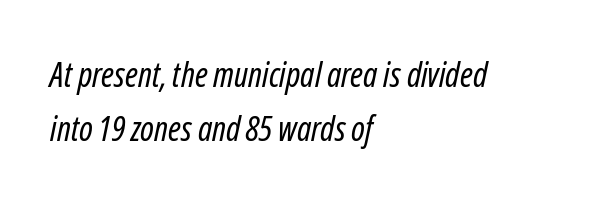
{"italic": "yes", "lean": "right", "slant_degrees": 12, "bold": "no", "weight": "regular", "width": "condensed", "stroke_contrast": "low", "x_height": "medium", "monospaced": "no", "underline": "no", "align": "left", "line_spacing": "normal", "line_spacing_ratio": 1.59, "letter_spacing": "normal", "letter_spacing_em": 0.0, "glyph_px": 34}
